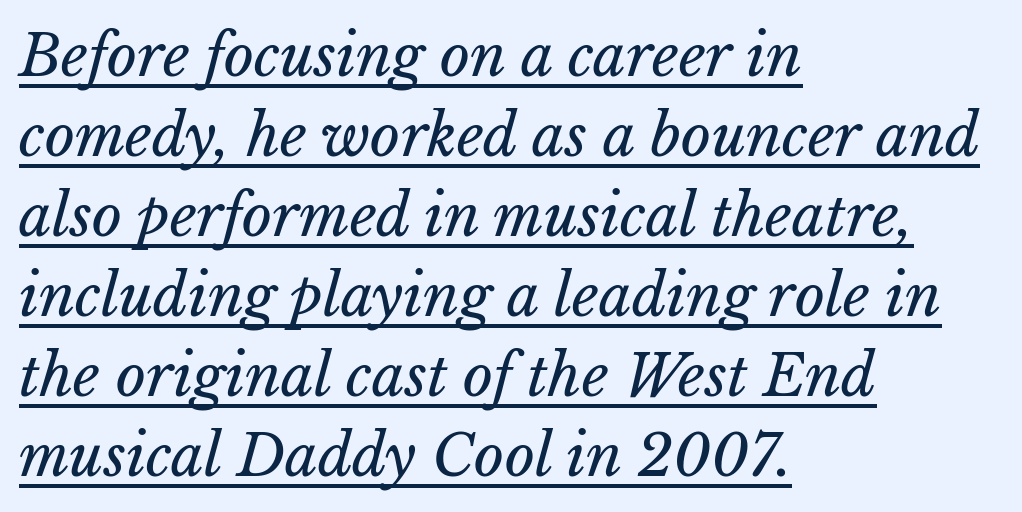
Q: Is the text bold? A: No.
Q: Is the text underlined? A: Yes.
Q: How is the paragraph aligned? A: Left-aligned.
Q: Is the spacing between letters normal or unusually wide? A: Normal.
Q: Is the spacing between lines tight, normal or loose? A: Normal.
Q: Width (condensed, normal, or wide)? A: Normal.
Q: Stroke contrast? A: Low.
Q: x-height? A: Medium.
Q: Monospaced? A: No.
